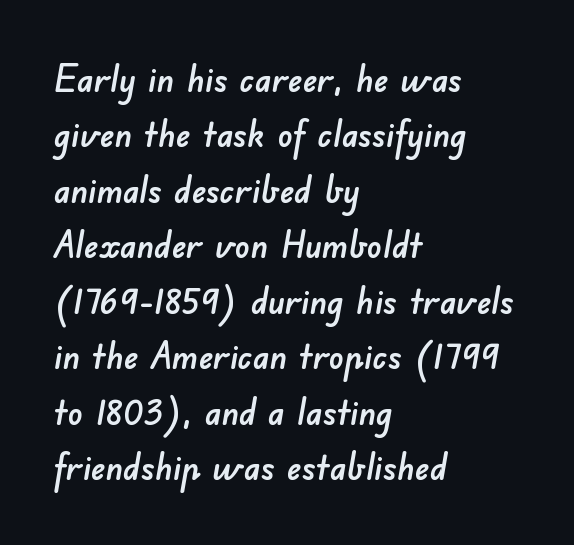
{"serif": "no", "width": "normal", "stroke_contrast": "low", "x_height": "small", "monospaced": "no", "underline": "no", "align": "left", "line_spacing": "normal", "line_spacing_ratio": 1.5, "letter_spacing": "normal", "letter_spacing_em": 0.0, "glyph_px": 37}
